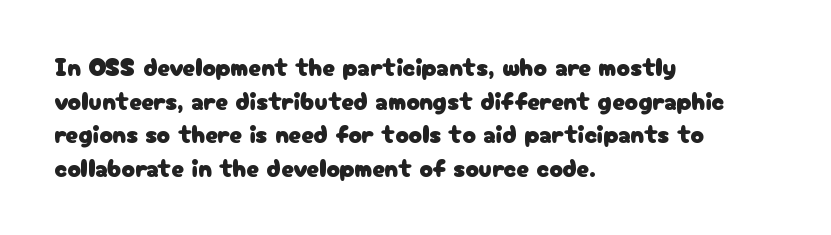
Q: Is the text italic (slanted)? A: No, it is upright.
Q: Is the text underlined? A: No.
Q: How is the paragraph aligned? A: Left-aligned.
Q: Is the spacing between letters normal or unusually wide? A: Normal.
Q: Is the spacing between lines tight, normal or loose? A: Normal.
